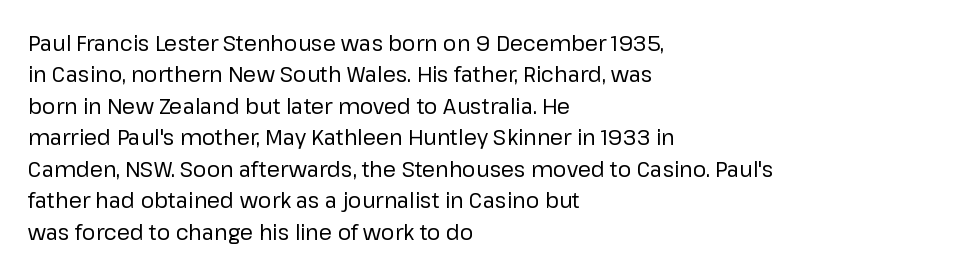
{"italic": "no", "bold": "no", "underline": "no", "align": "left", "line_spacing": "normal", "line_spacing_ratio": 1.5, "letter_spacing": "normal", "letter_spacing_em": 0.0, "glyph_px": 21}
